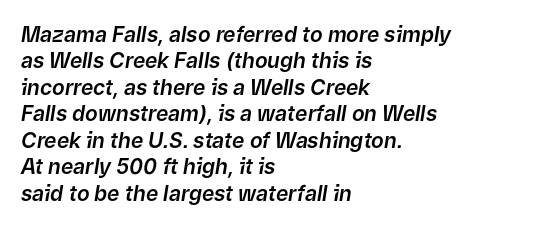
The image shows 21 px text type, italic (leaning right); set left-aligned, normal line spacing (1.26x), normal letter spacing, not underlined.
